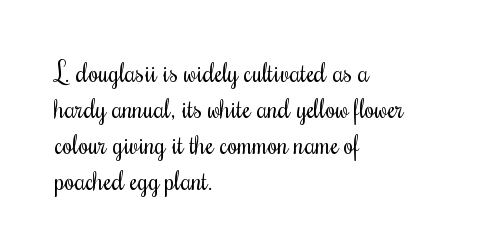
The characters are drawn with everyday or finer stroke widths. Line beginnings align vertically; line endings do not. Rule under the text: the space is simply empty. Words appear dense and cohesive because spacing is normal. Whoever set this chose a conventional vertical rhythm.
